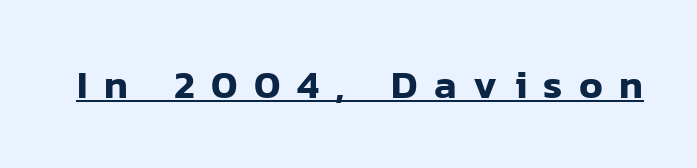
{"serif": "no", "italic": "no", "width": "normal", "stroke_contrast": "low", "x_height": "medium", "monospaced": "no", "underline": "yes", "letter_spacing": "wide", "letter_spacing_em": 0.41, "glyph_px": 40}
